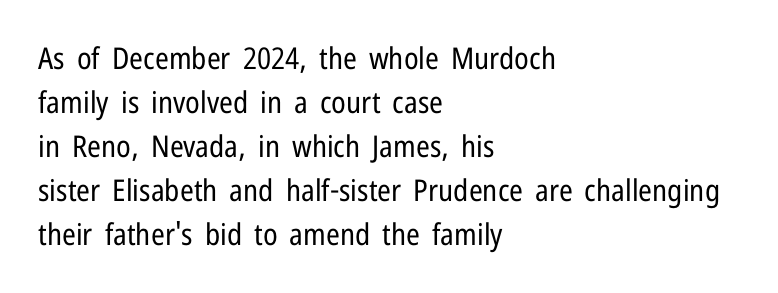
The image shows 30 px regular-weight, condensed sans-serif type, upright; set left-aligned, normal line spacing (1.47x), normal letter spacing, not underlined; low stroke contrast and a medium x-height.
